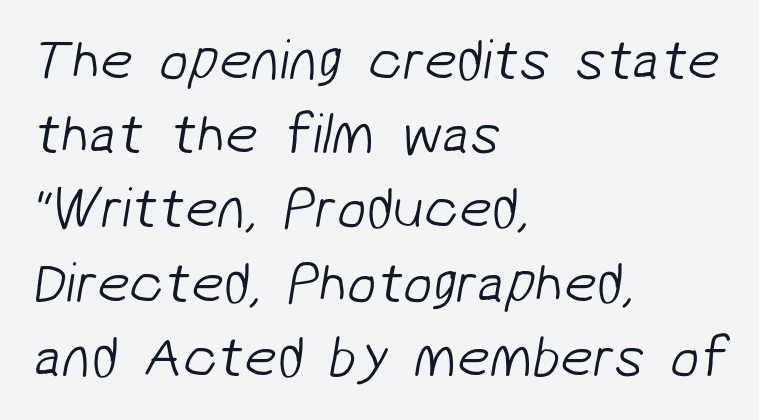
Q: Is the text bold? A: No.
Q: Is the typeface a serif or a sans-serif typeface? A: Sans-serif.
Q: Is the text underlined? A: No.
Q: How is the paragraph aligned? A: Left-aligned.
Q: Is the spacing between letters normal or unusually wide? A: Normal.
Q: Is the spacing between lines tight, normal or loose? A: Normal.
Q: Width (condensed, normal, or wide)? A: Normal.
Q: Stroke contrast? A: Low.
Q: x-height? A: Medium.
Q: Monospaced? A: No.
